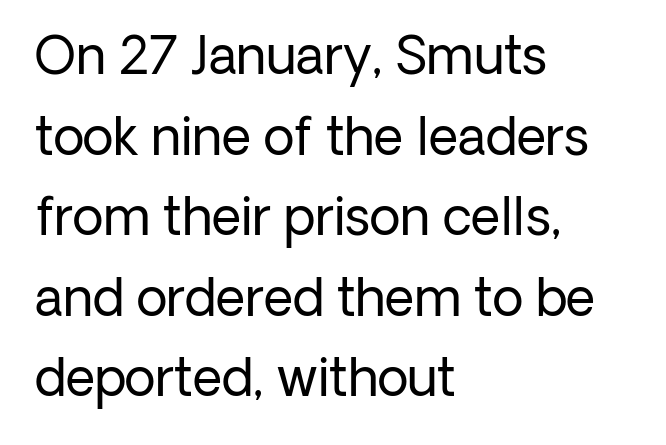
The image shows 51 px regular-weight sans-serif type, upright; set left-aligned, normal line spacing (1.58x), normal letter spacing, not underlined; low stroke contrast and a medium x-height.
